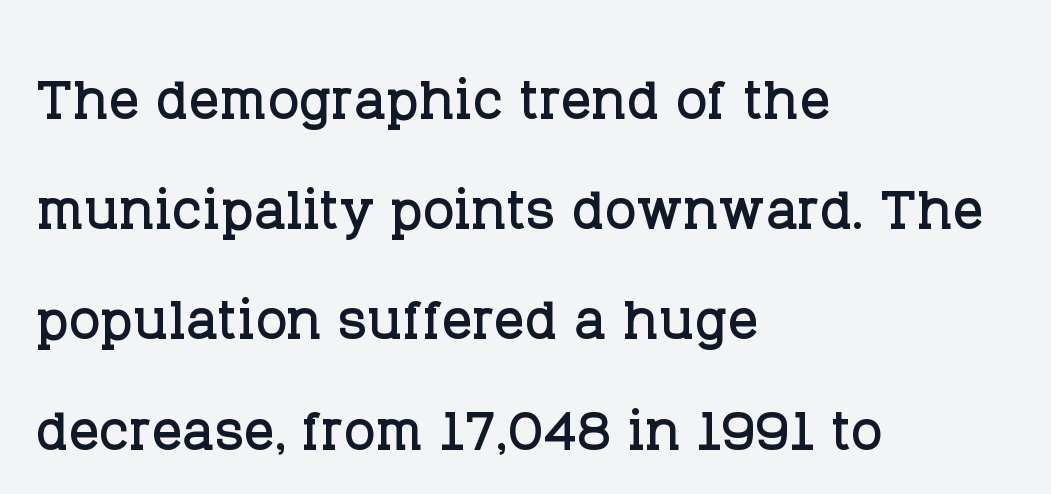
Reading down the column, the eye jumps a familiar distance to each next line. Note the varied advance widths — an 'i' is clearly narrower than an 'm'. The specimen omits any rule beneath the text block's lines. Yep, those are serifs on the letters. Short note: letters normally spaced. The rag falls on the right side of this text block.
